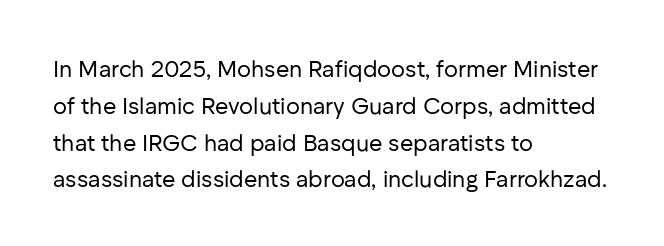
{"italic": "no", "bold": "no", "underline": "no", "align": "left", "line_spacing": "normal", "line_spacing_ratio": 1.6, "letter_spacing": "normal", "letter_spacing_em": 0.0, "glyph_px": 23}
